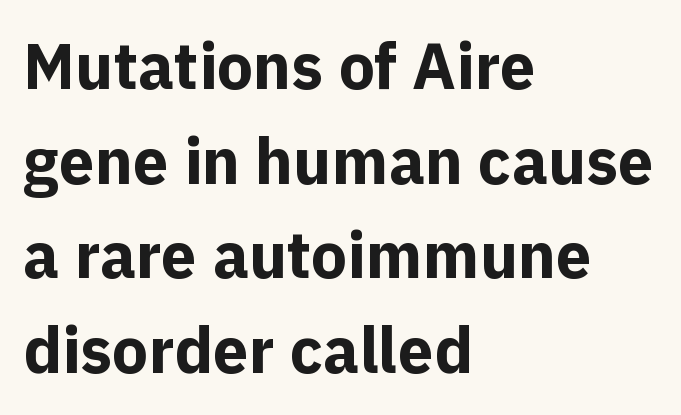
{"serif": "no", "italic": "no", "bold": "yes", "weight": "bold", "width": "normal", "x_height": "medium", "monospaced": "no", "underline": "no", "align": "left", "line_spacing": "normal", "line_spacing_ratio": 1.48, "letter_spacing": "normal", "letter_spacing_em": 0.0, "glyph_px": 64}
